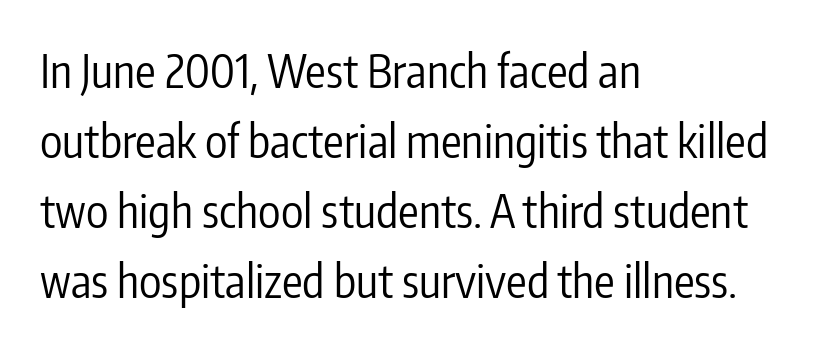
Q: Is the text bold? A: No.
Q: Is the text italic (slanted)? A: No, it is upright.
Q: Is the typeface a serif or a sans-serif typeface? A: Sans-serif.
Q: Is the text underlined? A: No.
Q: How is the paragraph aligned? A: Left-aligned.
Q: Is the spacing between letters normal or unusually wide? A: Normal.
Q: Is the spacing between lines tight, normal or loose? A: Normal.
Q: Width (condensed, normal, or wide)? A: Condensed.
Q: Stroke contrast? A: Low.
Q: x-height? A: Medium.
Q: Monospaced? A: No.
